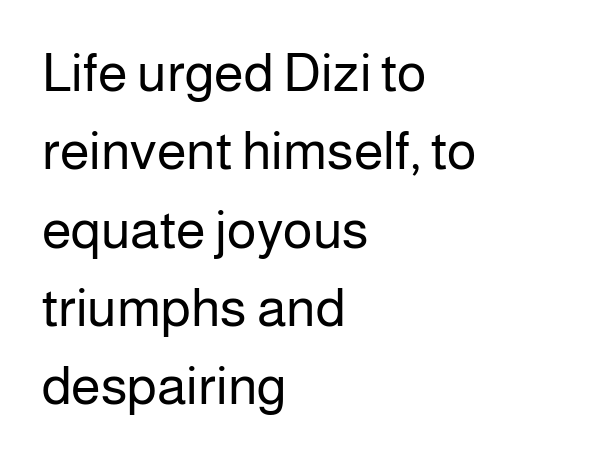
Each letter's strokes conclude bluntly, with no projecting serifs. Does the leading feel generous? No, just average. Here the designer chose a conventional face with non-uniform glyph widths. Letter spacing: default. The gap between lines stays unmarked. Teacher's note: observe the even left margin — that is flush-left alignment.
